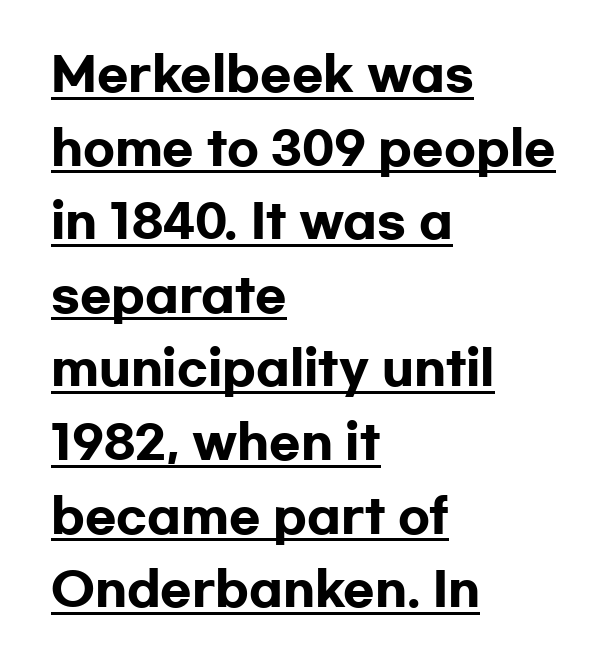
Q: Is the text bold? A: Yes.
Q: Is the text italic (slanted)? A: No, it is upright.
Q: Is the typeface a serif or a sans-serif typeface? A: Sans-serif.
Q: Is the text underlined? A: Yes.
Q: How is the paragraph aligned? A: Left-aligned.
Q: Is the spacing between letters normal or unusually wide? A: Normal.
Q: Is the spacing between lines tight, normal or loose? A: Normal.
Q: Width (condensed, normal, or wide)? A: Wide.
Q: Stroke contrast? A: Low.
Q: x-height? A: Medium.
Q: Monospaced? A: No.
